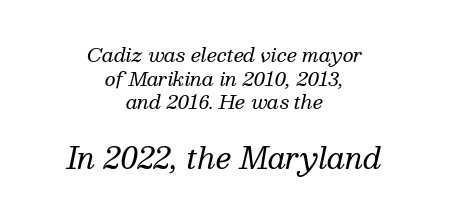
You could not count columns in this text — the font is proportionally spaced. The block sitting lower on the canvas is the one with enlarged characters. Observe the serifs anchoring each vertical stroke in this sample. Descender tails drop into unmarked territory. The rendering applies a slant to the glyphs. Counters stay open thanks to moderate or lighter strokes.
